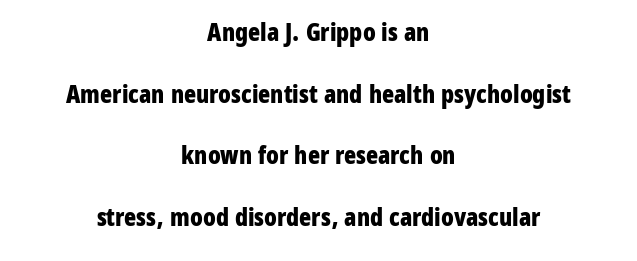
The image shows 25 px bold type, upright; set centered, loose line spacing (2.47x), normal letter spacing, not underlined.
